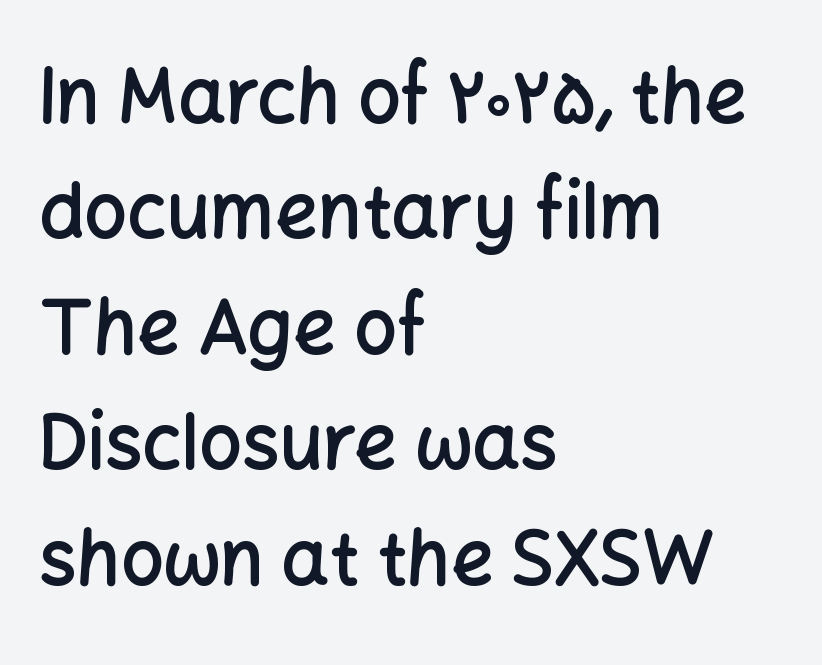
Q: Is the text bold? A: Semi-bold.
Q: Is the text italic (slanted)? A: No, it is upright.
Q: Is the typeface a serif or a sans-serif typeface? A: Sans-serif.
Q: Is the text underlined? A: No.
Q: How is the paragraph aligned? A: Left-aligned.
Q: Is the spacing between letters normal or unusually wide? A: Normal.
Q: Is the spacing between lines tight, normal or loose? A: Normal.
Q: Width (condensed, normal, or wide)? A: Normal.
Q: Stroke contrast? A: Low.
Q: x-height? A: Medium.
Q: Monospaced? A: No.
